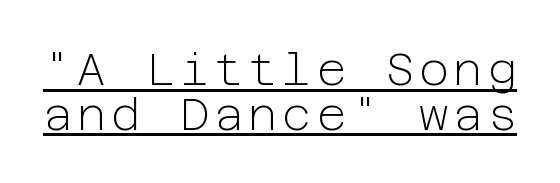
{"serif": "no", "italic": "no", "bold": "no", "weight": "light", "width": "normal", "stroke_contrast": "low", "x_height": "medium", "underline": "yes", "line_spacing": "tight", "line_spacing_ratio": 0.99, "glyph_px": 45}
